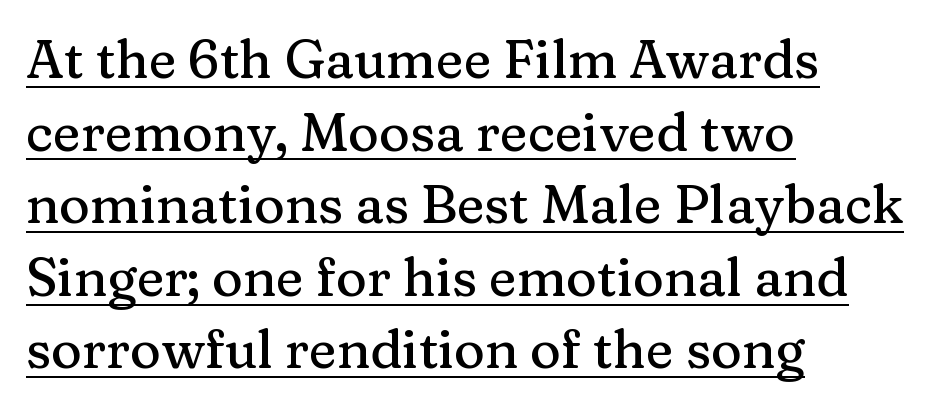
The type is set solid horizontally, with unmodified tracking. Examine the stroke ends and you'll spot serifs. Leading: standard. Here the designer chose a conventional face with non-uniform glyph widths. In terms of posture, this sample is upright.
